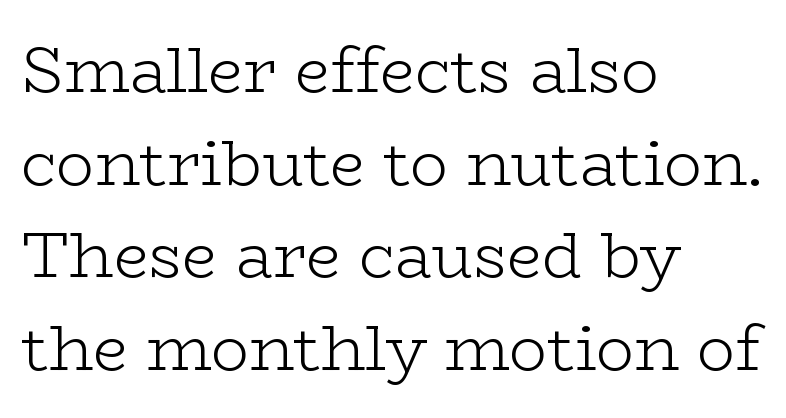
Q: Is the text bold? A: No.
Q: Is the text italic (slanted)? A: No, it is upright.
Q: Is the typeface a serif or a sans-serif typeface? A: Serif.
Q: Is the text underlined? A: No.
Q: How is the paragraph aligned? A: Left-aligned.
Q: Is the spacing between letters normal or unusually wide? A: Normal.
Q: Is the spacing between lines tight, normal or loose? A: Normal.
Q: Width (condensed, normal, or wide)? A: Wide.
Q: Stroke contrast? A: Low.
Q: x-height? A: Medium.
Q: Monospaced? A: No.
